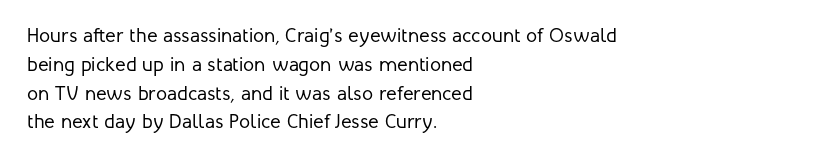
Vertical strokes here are truly vertical. The typesetting does not lean heavy: it is not bold. These lines keep a tight, regular rhythm from letter to letter. Anything drawn beneath the words? Only blank space. The designer left line spacing at the default. Caption: multi-line text, flush left, ragged right.
